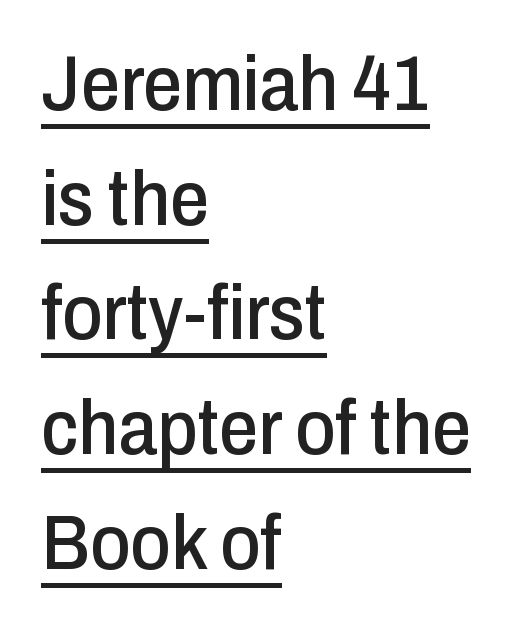
Q: Is the text italic (slanted)? A: No, it is upright.
Q: Is the typeface a serif or a sans-serif typeface? A: Sans-serif.
Q: Is the text underlined? A: Yes.
Q: How is the paragraph aligned? A: Left-aligned.
Q: Is the spacing between letters normal or unusually wide? A: Normal.
Q: Is the spacing between lines tight, normal or loose? A: Normal.
Q: Width (condensed, normal, or wide)? A: Condensed.
Q: Stroke contrast? A: Low.
Q: x-height? A: Medium.
Q: Monospaced? A: No.
